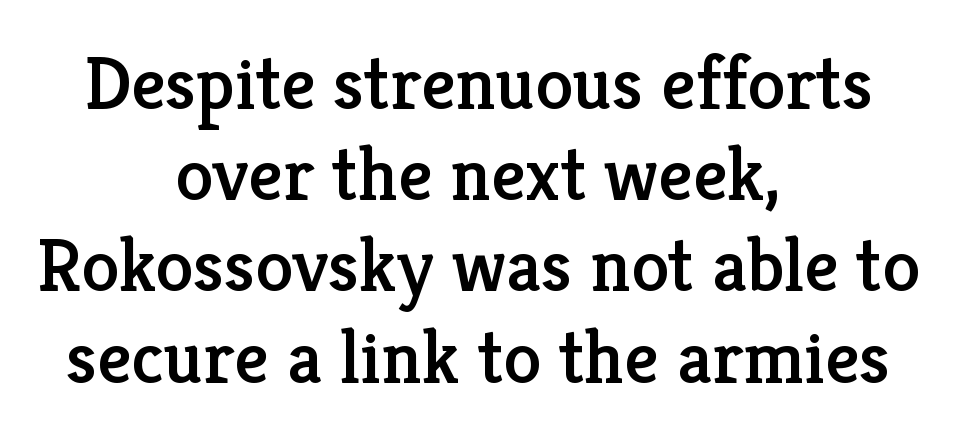
The image shows 76 px serif type, upright; set centered, line spacing 1.2x, normal letter spacing, not underlined; low stroke contrast and a medium x-height.
